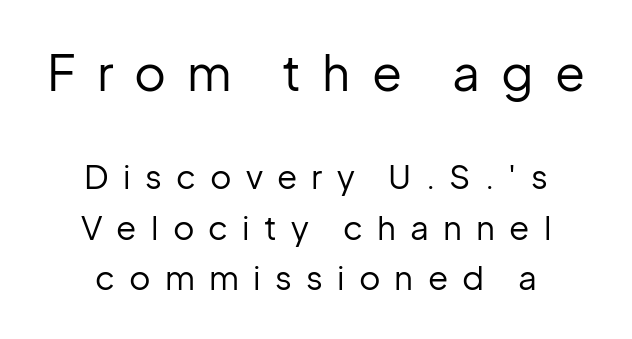
A typesetter would call this proportional, since set widths differ per character. Notice how the passage keeps no hard edge, just a central spine. The cut favours lightness, reaching ordinary text weight at its darkest. Any mark beneath the type? The region is blank. If you measured baseline to baseline, you'd find a middling distance.
